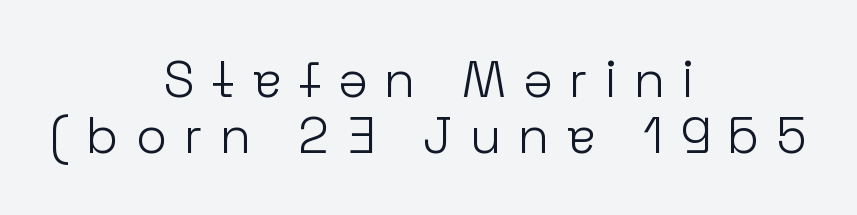
The image shows 51 px light sans-serif type, upright; set centered, tight line spacing (1.1x), unusually wide letter spacing (+0.33 em), not underlined; low stroke contrast and a medium x-height.
